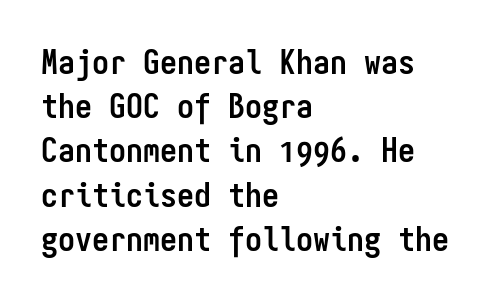
{"serif": "no", "italic": "no", "bold": "yes", "weight": "semibold", "width": "condensed", "stroke_contrast": "low", "x_height": "medium", "monospaced": "yes", "underline": "no", "align": "left", "line_spacing": "normal", "line_spacing_ratio": 1.3, "letter_spacing": "normal", "letter_spacing_em": 0.0, "glyph_px": 34}
